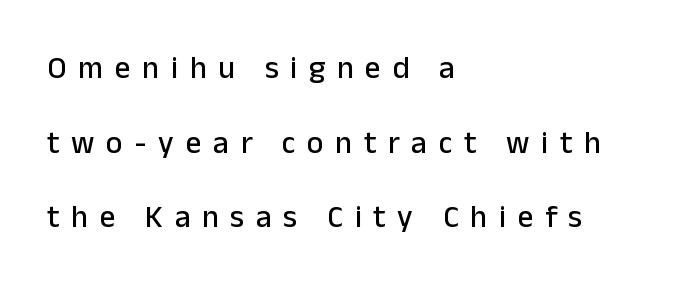
Q: Is the text italic (slanted)? A: No, it is upright.
Q: Is the typeface a serif or a sans-serif typeface? A: Sans-serif.
Q: Is the text underlined? A: No.
Q: How is the paragraph aligned? A: Left-aligned.
Q: Is the spacing between letters normal or unusually wide? A: Unusually wide.
Q: Is the spacing between lines tight, normal or loose? A: Loose.
Q: Width (condensed, normal, or wide)? A: Normal.
Q: Stroke contrast? A: Low.
Q: x-height? A: Medium.
Q: Monospaced? A: No.
